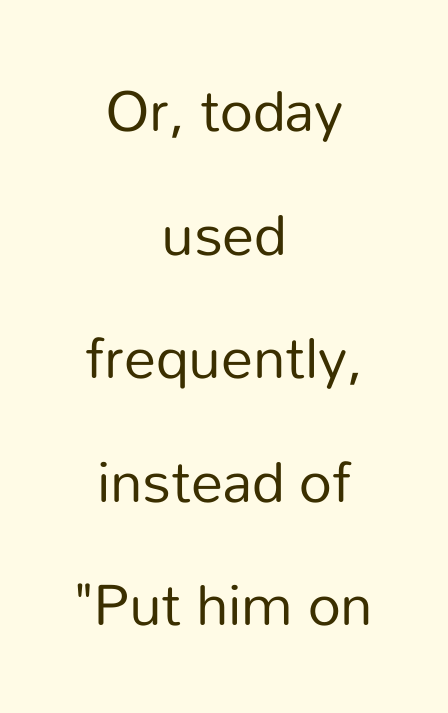
Q: Is the text bold? A: No.
Q: Is the text italic (slanted)? A: No, it is upright.
Q: Is the typeface a serif or a sans-serif typeface? A: Sans-serif.
Q: Is the text underlined? A: No.
Q: How is the paragraph aligned? A: Centered.
Q: Is the spacing between letters normal or unusually wide? A: Normal.
Q: Is the spacing between lines tight, normal or loose? A: Loose.
Q: Width (condensed, normal, or wide)? A: Normal.
Q: Stroke contrast? A: Low.
Q: x-height? A: Medium.
Q: Monospaced? A: No.
